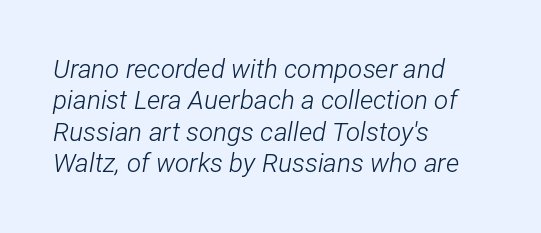
{"italic": "yes", "lean": "right", "slant_degrees": 12, "bold": "no", "underline": "no", "align": "left", "line_spacing_ratio": 1.21, "letter_spacing": "normal", "letter_spacing_em": 0.0, "glyph_px": 26}
